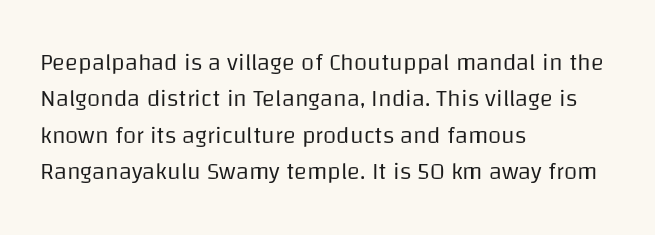
{"italic": "no", "bold": "no", "underline": "no", "align": "left", "line_spacing": "normal", "line_spacing_ratio": 1.52, "letter_spacing": "normal", "letter_spacing_em": 0.0, "glyph_px": 24}
